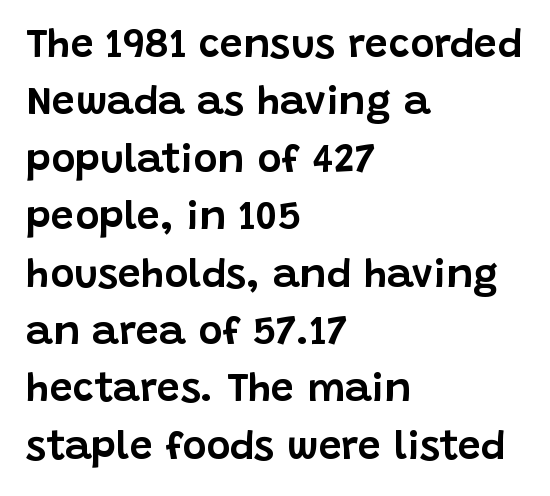
The image shows 41 px sans-serif type, upright; set left-aligned, normal line spacing (1.4x), normal letter spacing, not underlined; low stroke contrast and a large x-height.
